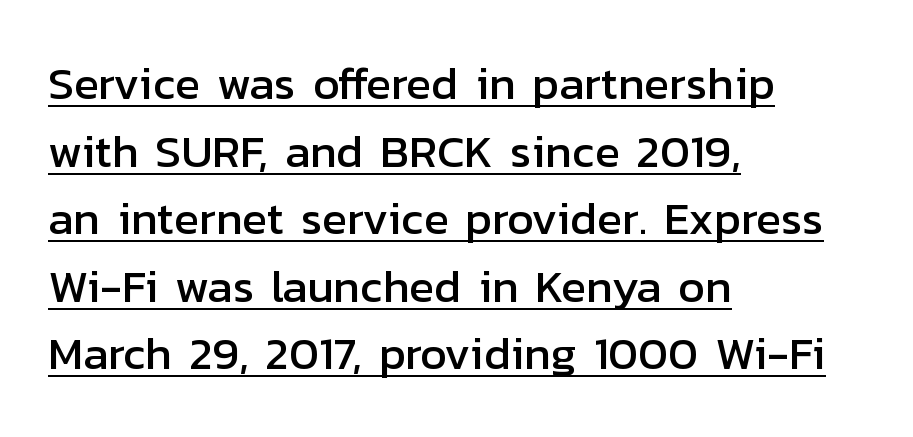
Q: Is the text italic (slanted)? A: No, it is upright.
Q: Is the typeface a serif or a sans-serif typeface? A: Sans-serif.
Q: Is the text underlined? A: Yes.
Q: How is the paragraph aligned? A: Left-aligned.
Q: Is the spacing between letters normal or unusually wide? A: Normal.
Q: Is the spacing between lines tight, normal or loose? A: Normal.
Q: Width (condensed, normal, or wide)? A: Normal.
Q: Stroke contrast? A: Low.
Q: x-height? A: Medium.
Q: Monospaced? A: No.
